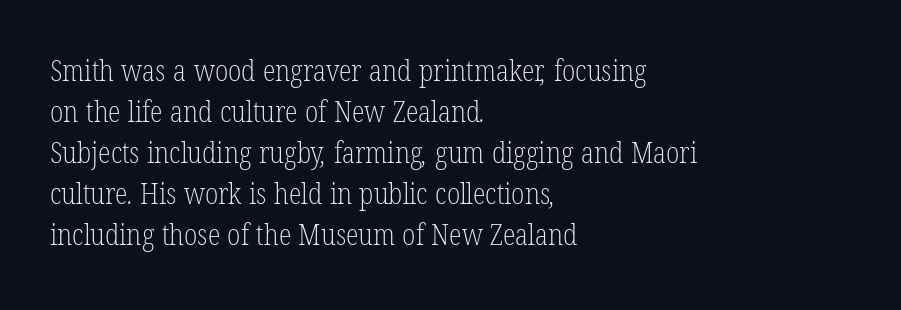
The image shows 29 px light, condensed serif type; set left-aligned, normal line spacing (1.41x), normal letter spacing, not underlined; low stroke contrast and a medium x-height.
